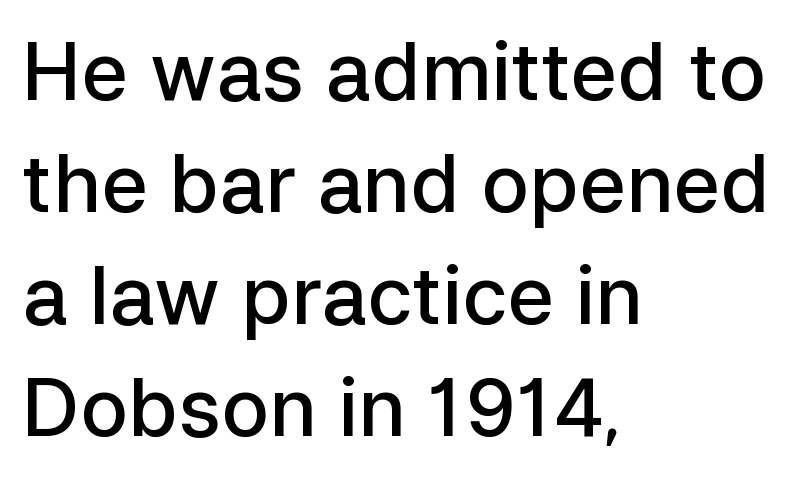
{"serif": "no", "italic": "no", "bold": "semi", "weight": "semibold", "width": "normal", "stroke_contrast": "low", "x_height": "medium", "monospaced": "no", "underline": "no", "align": "left", "line_spacing": "normal", "line_spacing_ratio": 1.4, "letter_spacing": "normal", "letter_spacing_em": 0.0, "glyph_px": 80}
